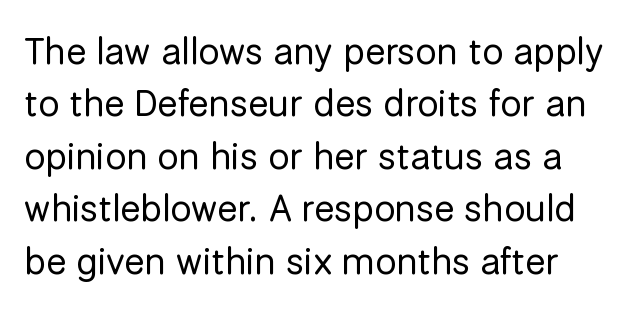
Q: Is the text bold? A: No.
Q: Is the text italic (slanted)? A: No, it is upright.
Q: Is the typeface a serif or a sans-serif typeface? A: Sans-serif.
Q: Is the text underlined? A: No.
Q: Is the spacing between letters normal or unusually wide? A: Normal.
Q: Is the spacing between lines tight, normal or loose? A: Normal.
Q: Width (condensed, normal, or wide)? A: Normal.
Q: Stroke contrast? A: Low.
Q: x-height? A: Medium.
Q: Monospaced? A: No.
